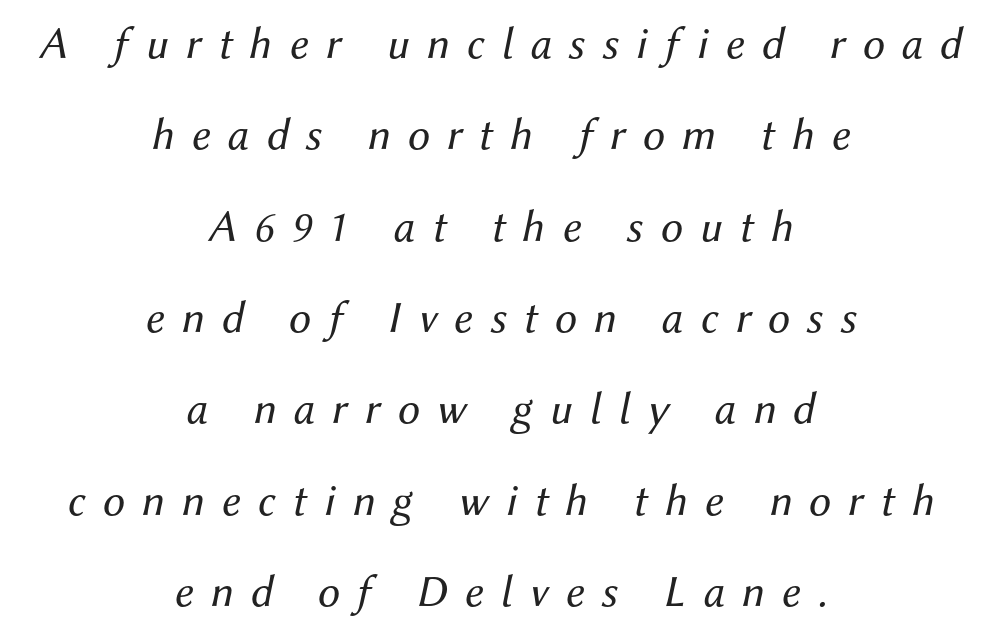
Q: Is the text bold? A: No.
Q: Is the text italic (slanted)? A: Yes, it leans right by about 12 degrees.
Q: Is the text underlined? A: No.
Q: How is the paragraph aligned? A: Centered.
Q: Is the spacing between letters normal or unusually wide? A: Unusually wide.
Q: Is the spacing between lines tight, normal or loose? A: Loose.
Q: Width (condensed, normal, or wide)? A: Normal.
Q: Stroke contrast? A: Medium.
Q: x-height? A: Medium.
Q: Monospaced? A: No.
